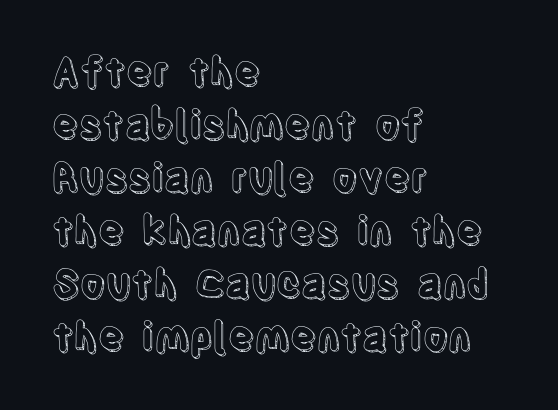
{"italic": "no", "width": "condensed", "x_height": "large", "monospaced": "no", "underline": "no", "align": "left", "line_spacing": "normal", "line_spacing_ratio": 1.36, "letter_spacing": "normal", "letter_spacing_em": 0.0, "glyph_px": 39}
